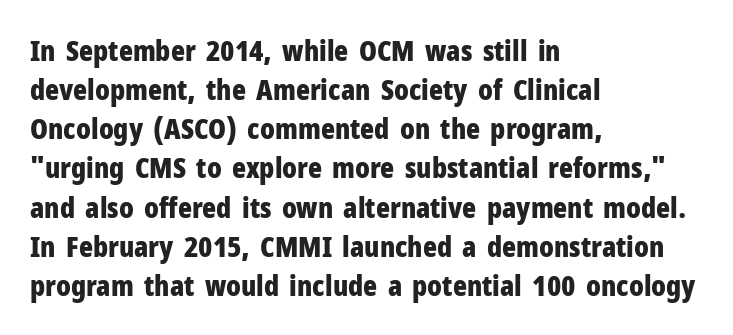
{"serif": "no", "italic": "no", "bold": "yes", "weight": "bold", "width": "condensed", "stroke_contrast": "low", "x_height": "medium", "monospaced": "no", "underline": "no", "align": "left", "line_spacing": "normal", "line_spacing_ratio": 1.35, "letter_spacing": "normal", "letter_spacing_em": 0.0, "glyph_px": 29}
